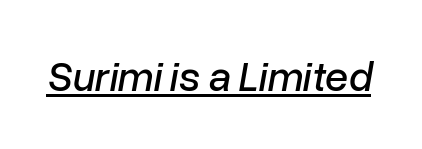
The image shows 42 px text type, italic (leaning right); set normal letter spacing, underlined; low stroke contrast and a medium x-height.
